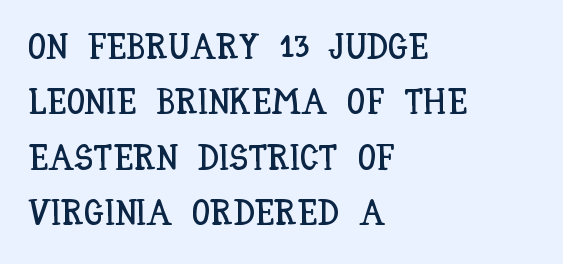
Q: Is the text italic (slanted)? A: No, it is upright.
Q: Is the text underlined? A: No.
Q: How is the paragraph aligned? A: Left-aligned.
Q: Is the spacing between letters normal or unusually wide? A: Normal.
Q: Is the spacing between lines tight, normal or loose? A: Normal.
Q: Width (condensed, normal, or wide)? A: Condensed.
Q: Stroke contrast? A: Low.
Q: x-height? A: Large.
Q: Monospaced? A: No.
